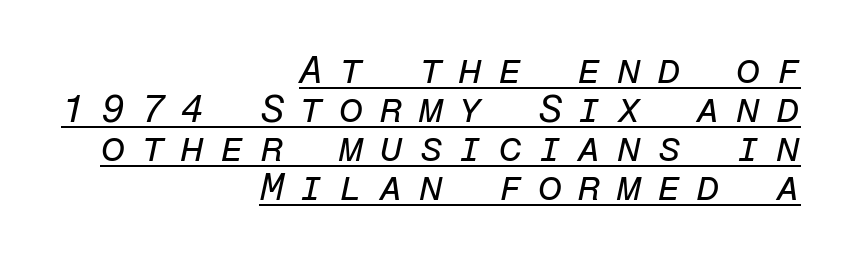
{"italic": "yes", "lean": "right", "slant_degrees": 12, "bold": "no", "weight": "regular", "width": "normal", "stroke_contrast": "low", "x_height": "medium", "monospaced": "yes", "underline": "yes", "align": "right", "line_spacing": "tight", "line_spacing_ratio": 1.0, "letter_spacing": "wide", "letter_spacing_em": 0.4, "glyph_px": 39}
